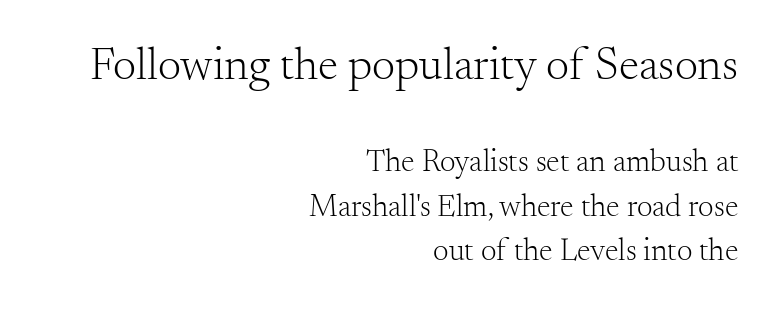
{"serif": "yes", "italic": "no", "bold": "no", "weight": "light", "width": "normal", "stroke_contrast": "medium", "x_height": "small", "monospaced": "no", "underline": "no", "align": "right", "line_spacing": "normal", "line_spacing_ratio": 1.44, "letter_spacing": "normal", "letter_spacing_em": 0.0, "larger_block": "first", "size_ratio": 1.48, "glyph_px": 46}
